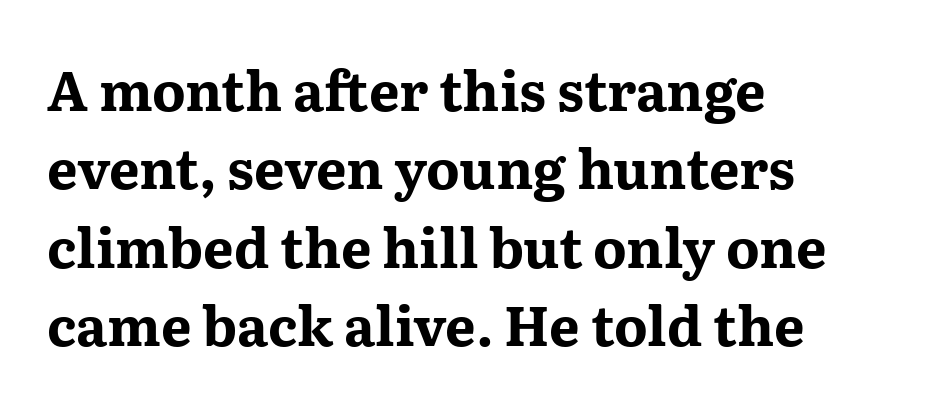
The image shows 54 px bold, wide serif type, upright; set left-aligned, normal line spacing (1.45x), normal letter spacing, not underlined; medium stroke contrast and a medium x-height.
